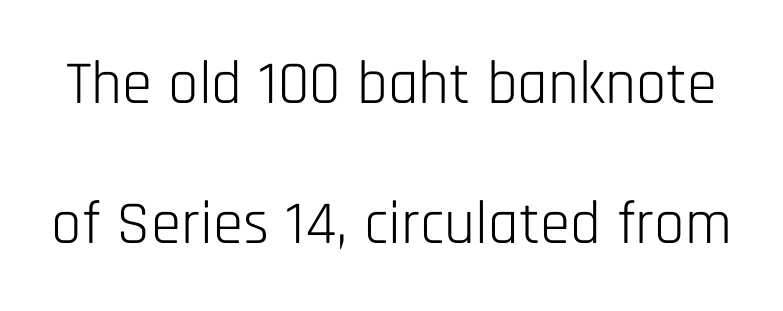
The image shows 61 px light, condensed sans-serif type, upright; set loose line spacing (2.29x), normal letter spacing, not underlined; low stroke contrast and a large x-height.
